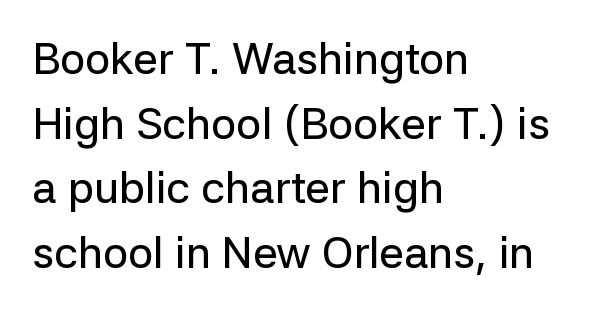
This sample has the flowing, uneven cadence of proportional lettering. Examine the stroke ends and you'll find no serifs. These lines are set flush left with a ragged right edge. A clean baseline with only descenders dipping below it. What stands out about the letter spacing? Nothing — it is the standard amount.
